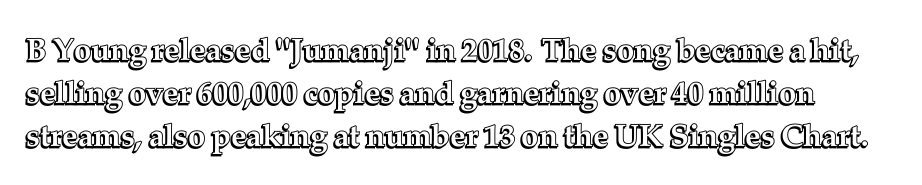
Q: Is the text italic (slanted)? A: No, it is upright.
Q: Is the text underlined? A: No.
Q: Is the spacing between letters normal or unusually wide? A: Normal.
Q: Is the spacing between lines tight, normal or loose? A: Normal.
Q: Width (condensed, normal, or wide)? A: Normal.
Q: x-height? A: Medium.
Q: Monospaced? A: No.
